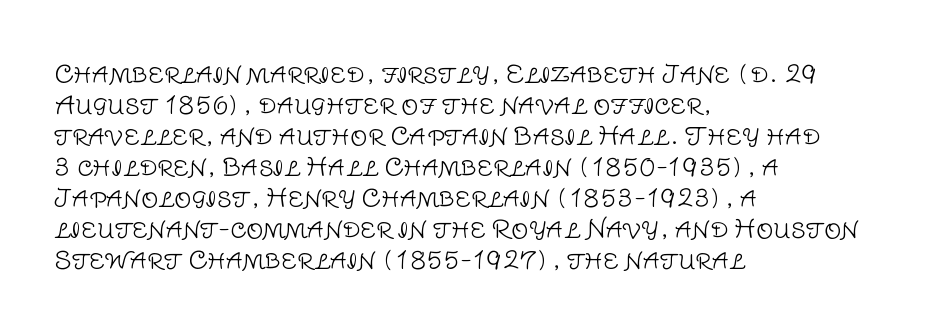
The image shows 24 px text type; set left-aligned, normal line spacing (1.29x), normal letter spacing, not underlined.
